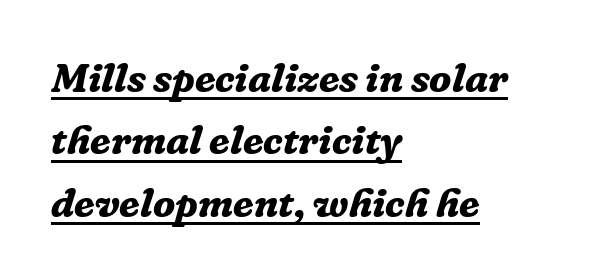
A typesetter would call this proportional, since set widths differ per character. Does a line run under the words? Yes, clearly. In terms of letterform style, serifs are clearly present. Italic? Definitely — the glyphs are oblique.
